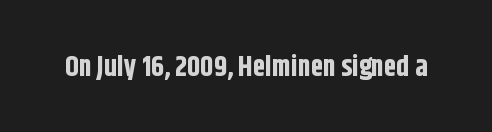
{"serif": "no", "italic": "no", "bold": "yes", "weight": "bold", "width": "condensed", "stroke_contrast": "low", "x_height": "large", "monospaced": "no", "underline": "no", "letter_spacing": "normal", "letter_spacing_em": 0.0, "glyph_px": 28}
